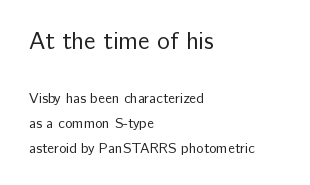
The image shows 24 px text type, upright; set left-aligned, line spacing 1.78x, normal letter spacing, not underlined; the first (top) block is 1.71x larger.
